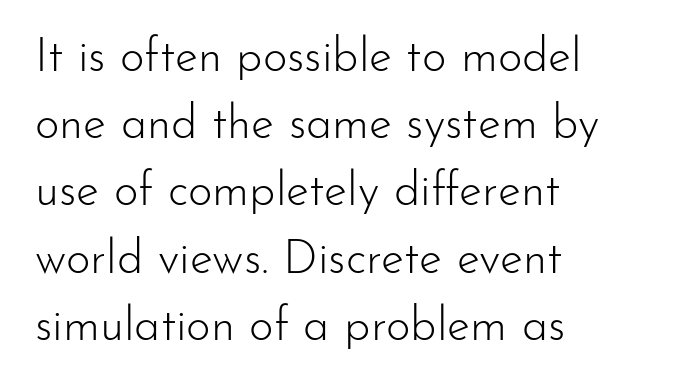
{"serif": "no", "italic": "no", "bold": "no", "weight": "light", "width": "normal", "stroke_contrast": "low", "x_height": "small", "monospaced": "no", "underline": "no", "align": "left", "line_spacing": "normal", "line_spacing_ratio": 1.43, "letter_spacing": "normal", "letter_spacing_em": 0.0, "glyph_px": 47}
